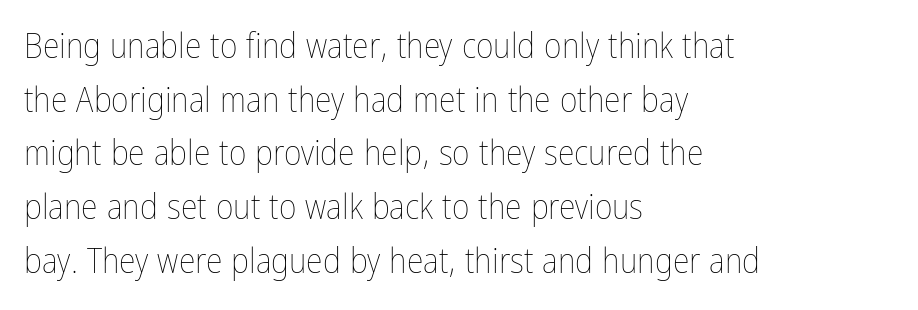
Descenders hang freely into open space. The passage shown stacks its lines at a standard gap. Does extra space separate the letters? No, they use regular spacing. Italic: no, the glyphs are upright roman. The face used here is proportionally spaced, like ordinary book or web type.
